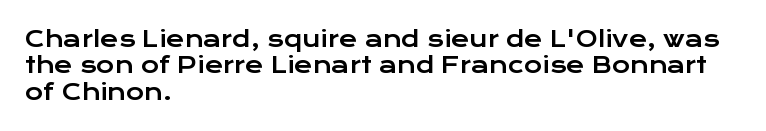
Q: Is the text italic (slanted)? A: No, it is upright.
Q: Is the text underlined? A: No.
Q: How is the paragraph aligned? A: Left-aligned.
Q: Is the spacing between letters normal or unusually wide? A: Normal.
